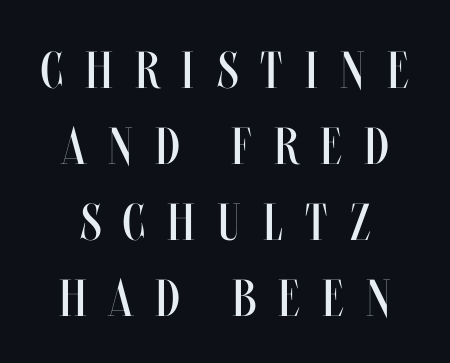
The image shows 52 px regular-weight, condensed type, upright; set normal line spacing (1.46x), unusually wide letter spacing (+0.43 em), not underlined; medium stroke contrast and a large x-height.
